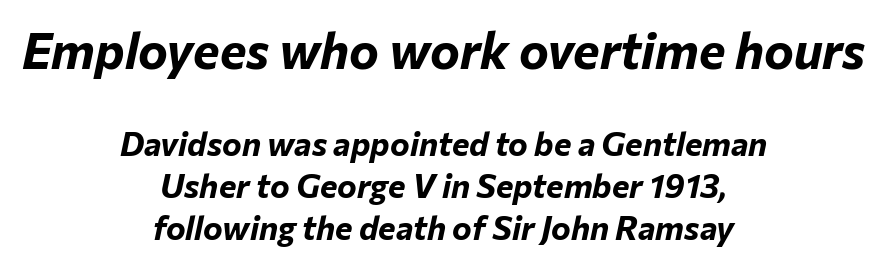
Q: Is the text bold? A: Yes.
Q: Is the text italic (slanted)? A: Yes, it leans right by about 12 degrees.
Q: Is the text underlined? A: No.
Q: How is the paragraph aligned? A: Centered.
Q: Is the spacing between letters normal or unusually wide? A: Normal.
Q: Is the spacing between lines tight, normal or loose? A: Normal.
Q: Which block of text is set in a larger size, the first (top) or the second (bottom)? A: The first (top) one.
Q: Width (condensed, normal, or wide)? A: Normal.
Q: Stroke contrast? A: Low.
Q: x-height? A: Medium.
Q: Monospaced? A: No.
